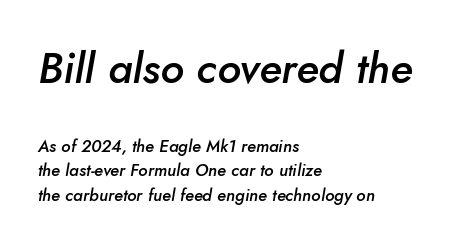
You could call the tracking neutral — neither tight nor loose. All the whitespace from short lines collects on the right. Compared with an ordinary text face, these strokes are moderately heavier — a semibold. The block of text has a typical density, with ordinary space between rows. These lines are rendered in a variable-pitch font.
